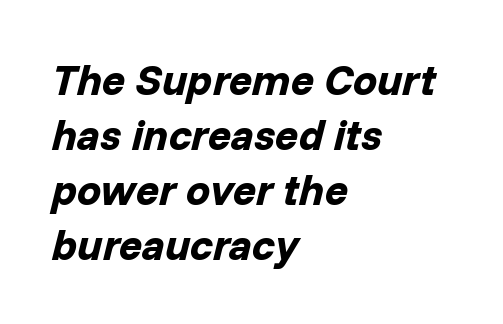
Q: Is the text bold? A: Yes.
Q: Is the text italic (slanted)? A: Yes, it leans right by about 14 degrees.
Q: Is the text underlined? A: No.
Q: How is the paragraph aligned? A: Left-aligned.
Q: Is the spacing between letters normal or unusually wide? A: Normal.
Q: Is the spacing between lines tight, normal or loose? A: Normal.
Q: Width (condensed, normal, or wide)? A: Normal.
Q: Stroke contrast? A: Low.
Q: x-height? A: Medium.
Q: Monospaced? A: No.
